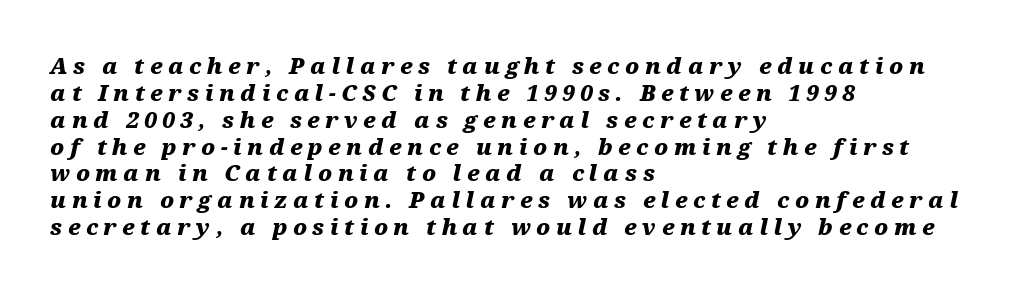
{"italic": "yes", "lean": "right", "slant_degrees": 12, "bold": "yes", "underline": "no", "align": "left", "line_spacing_ratio": 1.22, "letter_spacing": "wide", "letter_spacing_em": 0.25, "glyph_px": 22}
